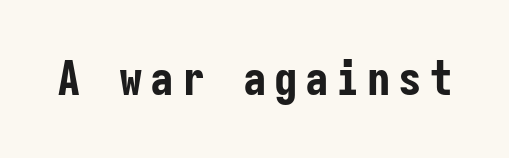
Q: Is the text bold? A: Yes.
Q: Is the text italic (slanted)? A: No, it is upright.
Q: Is the typeface a serif or a sans-serif typeface? A: Sans-serif.
Q: Is the text underlined? A: No.
Q: Width (condensed, normal, or wide)? A: Condensed.
Q: Stroke contrast? A: Low.
Q: x-height? A: Medium.
Q: Monospaced? A: Yes.
